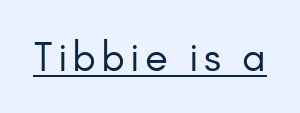
Q: Is the text bold? A: No.
Q: Is the text italic (slanted)? A: No, it is upright.
Q: Is the typeface a serif or a sans-serif typeface? A: Sans-serif.
Q: Is the text underlined? A: Yes.
Q: Width (condensed, normal, or wide)? A: Normal.
Q: Stroke contrast? A: Low.
Q: x-height? A: Small.
Q: Monospaced? A: No.
